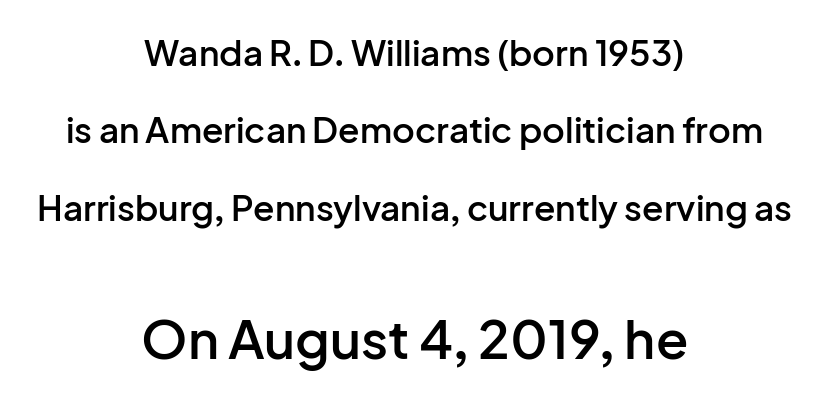
The image shows 53 px semibold sans-serif type, upright; set centered, loose line spacing (2.21x), normal letter spacing, not underlined; the second (bottom) block is 1.51x larger; low stroke contrast and a medium x-height.
